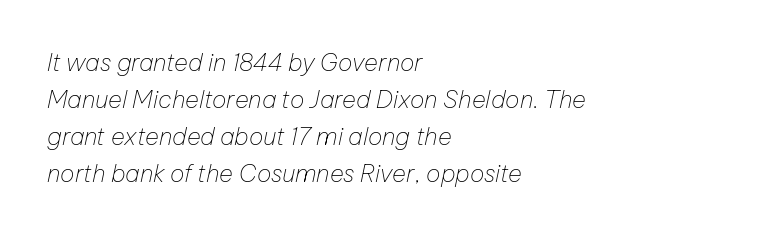
{"italic": "yes", "lean": "right", "slant_degrees": 12, "bold": "no", "underline": "no", "align": "left", "line_spacing": "normal", "line_spacing_ratio": 1.54, "letter_spacing": "normal", "letter_spacing_em": 0.0, "glyph_px": 24}
